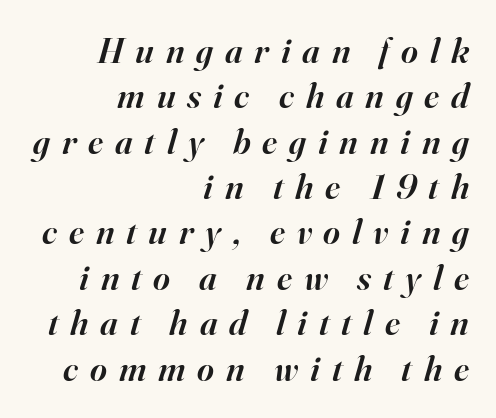
Q: Is the text bold? A: Semi-bold.
Q: Is the text italic (slanted)? A: Yes, it leans right by about 16 degrees.
Q: Is the typeface a serif or a sans-serif typeface? A: Serif.
Q: Is the text underlined? A: No.
Q: How is the paragraph aligned? A: Right-aligned.
Q: Is the spacing between letters normal or unusually wide? A: Unusually wide.
Q: Is the spacing between lines tight, normal or loose? A: Normal.
Q: Width (condensed, normal, or wide)? A: Normal.
Q: Stroke contrast? A: High.
Q: x-height? A: Small.
Q: Monospaced? A: No.
